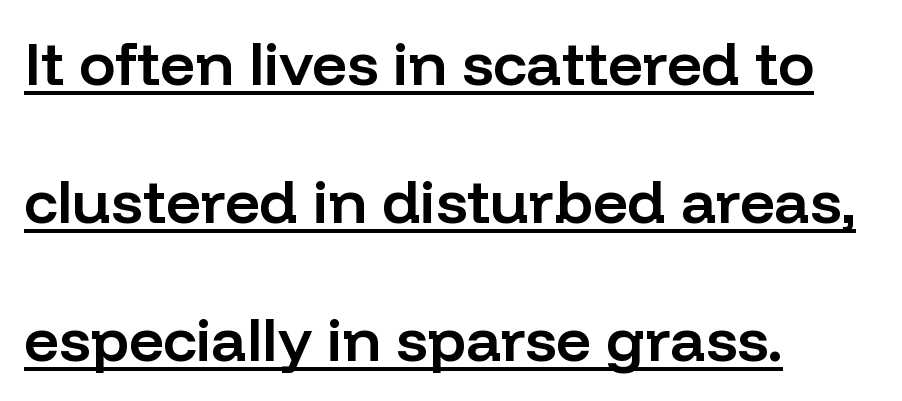
Every letter is mildly thick-stroked: semibold rather than bold. The lettering holds an erect, upright posture throughout. These lines are set flush left with a ragged right edge. Regarding leading, the lines here are spaced well apart. I'd call this a sans setting — the letters go barefoot.
